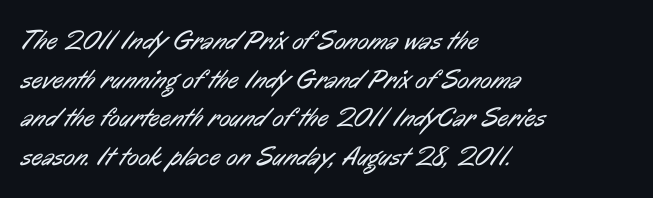
{"bold": "no", "underline": "no", "align": "left", "line_spacing": "normal", "line_spacing_ratio": 1.43, "letter_spacing": "normal", "letter_spacing_em": 0.0, "glyph_px": 27}
